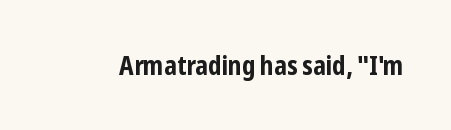
Q: Is the text bold? A: Yes.
Q: Is the text italic (slanted)? A: No, it is upright.
Q: Is the text underlined? A: No.
Q: Is the spacing between letters normal or unusually wide? A: Normal.
